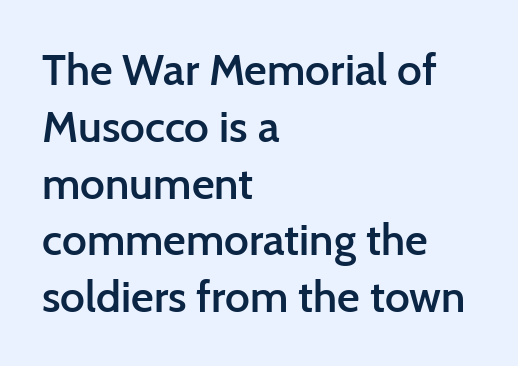
The image shows 44 px semibold sans-serif type, upright; set left-aligned, normal line spacing (1.29x), normal letter spacing, not underlined; low stroke contrast and a medium x-height.
